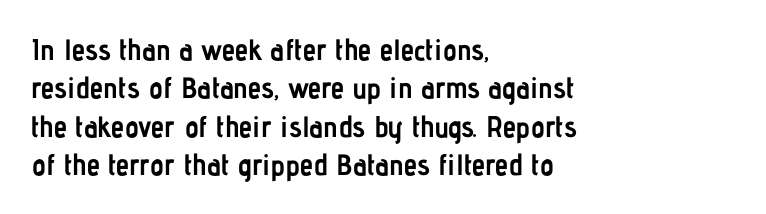
Classification — sans serif. Does extra space separate the letters? No, they use regular spacing. Note the varied advance widths — an 'i' is clearly narrower than an 'm'. On the weight axis this lands at bold, roughly 700. Compared with a centered layout, this one pins lines to the left instead. The vertical gap from one line to the next is medium.
